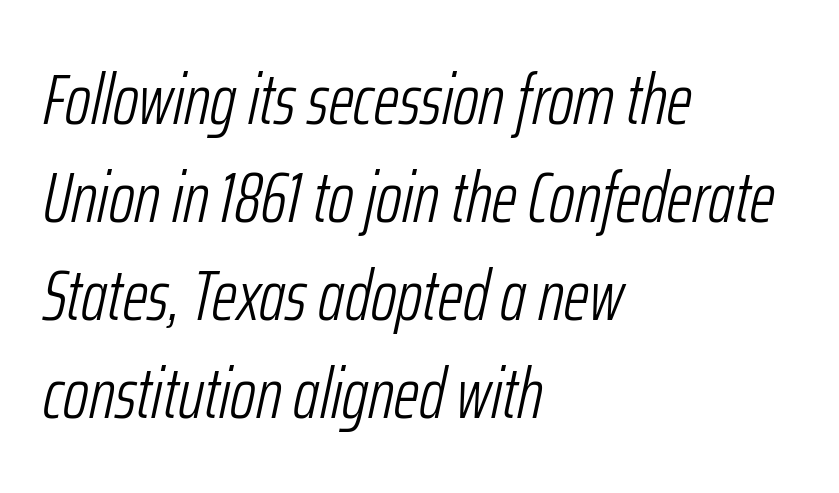
Q: Is the text bold? A: No.
Q: Is the text italic (slanted)? A: Yes, it leans right by about 12 degrees.
Q: Is the text underlined? A: No.
Q: How is the paragraph aligned? A: Left-aligned.
Q: Is the spacing between letters normal or unusually wide? A: Normal.
Q: Is the spacing between lines tight, normal or loose? A: Normal.
Q: Width (condensed, normal, or wide)? A: Condensed.
Q: Stroke contrast? A: Low.
Q: x-height? A: Medium.
Q: Monospaced? A: No.
